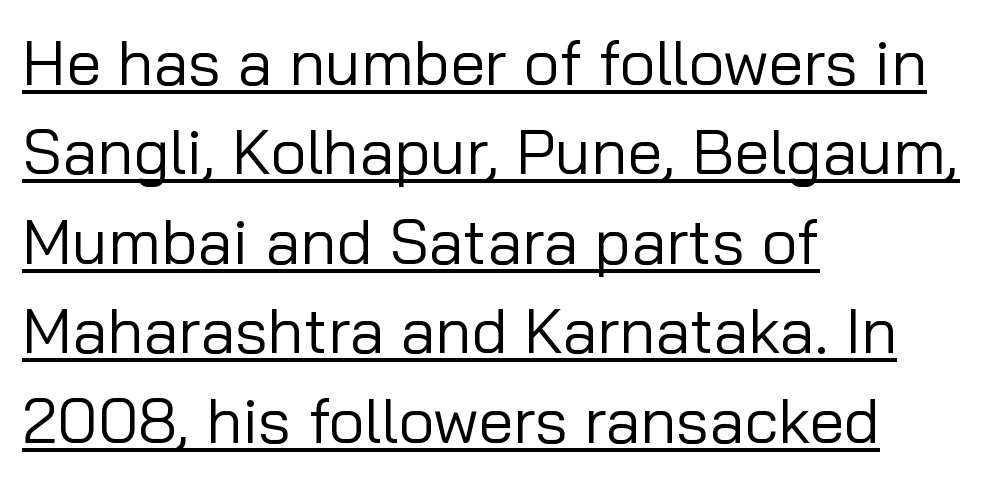
The image shows 63 px regular-weight sans-serif type, upright; set left-aligned, normal line spacing (1.42x), normal letter spacing, underlined; low stroke contrast and a medium x-height.
